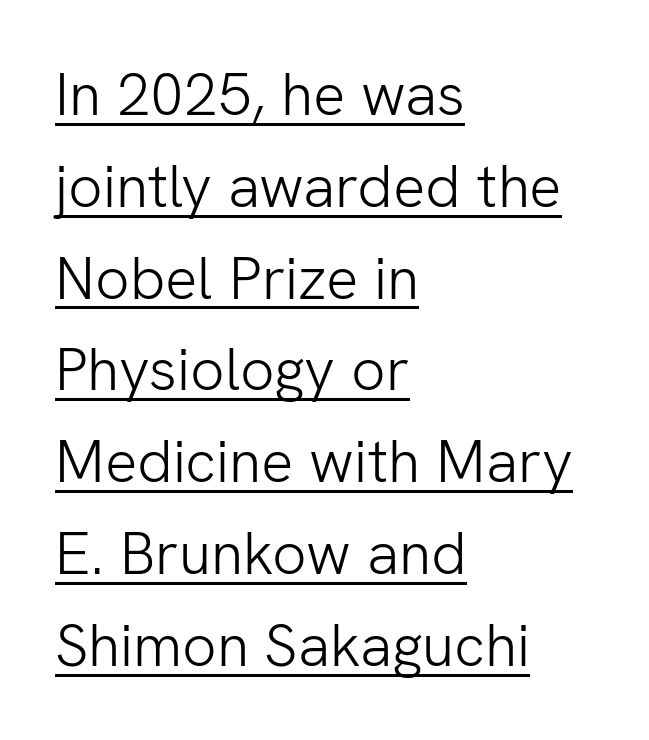
Tracking value appears to be zero — textbook default spacing. The axis of the letterforms is exactly vertical. Horizontal alignment here is leftward, the default for most running prose. Note the varied advance widths — an 'i' is clearly narrower than an 'm'. The block of text has a typical density, with ordinary space between rows.
